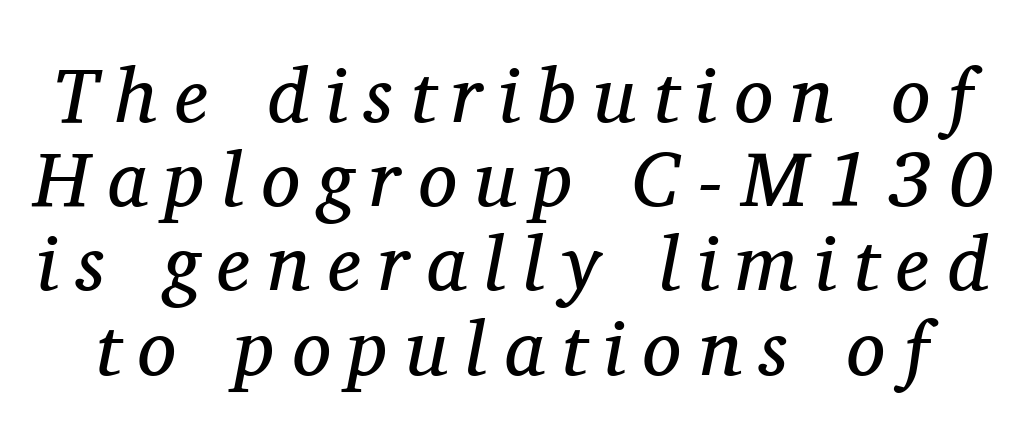
Counters stay open thanks to moderate or lighter strokes. The letterforms stand isolated, each surrounded by extra space. The rendering uses natural spacing where letterforms have individual widths. Compared with ordinary roman type, these characters are visibly tilted.
